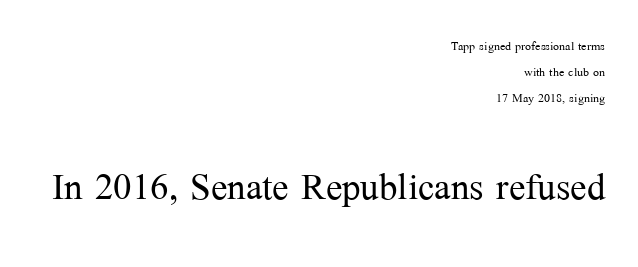
The image shows 49 px light serif type, upright; set right-aligned, normal line spacing (1.61x), normal letter spacing, not underlined; the second (bottom) block is 3.06x larger; medium stroke contrast and a medium x-height.
